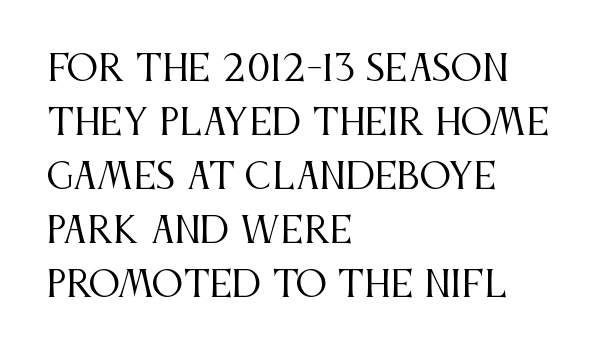
Q: Is the text bold? A: No.
Q: Is the text italic (slanted)? A: No, it is upright.
Q: Is the typeface a serif or a sans-serif typeface? A: Serif.
Q: Is the text underlined? A: No.
Q: How is the paragraph aligned? A: Left-aligned.
Q: Is the spacing between letters normal or unusually wide? A: Normal.
Q: Is the spacing between lines tight, normal or loose? A: Normal.
Q: Width (condensed, normal, or wide)? A: Condensed.
Q: Stroke contrast? A: Medium.
Q: x-height? A: Large.
Q: Monospaced? A: No.
